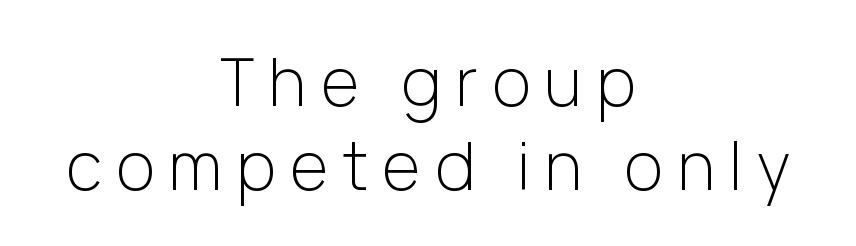
Q: Is the text bold? A: No.
Q: Is the text italic (slanted)? A: No, it is upright.
Q: Is the typeface a serif or a sans-serif typeface? A: Sans-serif.
Q: Is the text underlined? A: No.
Q: How is the paragraph aligned? A: Centered.
Q: Is the spacing between letters normal or unusually wide? A: Unusually wide.
Q: Is the spacing between lines tight, normal or loose? A: Normal.
Q: Width (condensed, normal, or wide)? A: Normal.
Q: Stroke contrast? A: Low.
Q: x-height? A: Medium.
Q: Monospaced? A: No.
